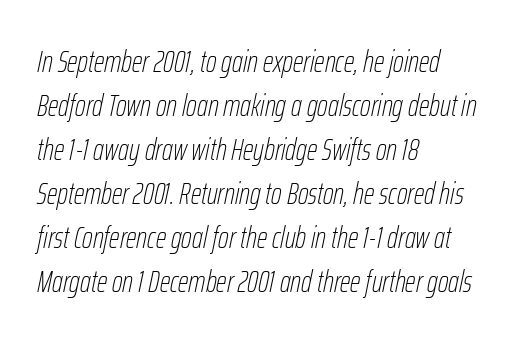
{"italic": "yes", "lean": "right", "slant_degrees": 12, "bold": "no", "weight": "thin", "width": "condensed", "stroke_contrast": "low", "x_height": "medium", "monospaced": "no", "underline": "no", "align": "left", "line_spacing": "normal", "line_spacing_ratio": 1.47, "letter_spacing": "normal", "letter_spacing_em": 0.0, "glyph_px": 30}
